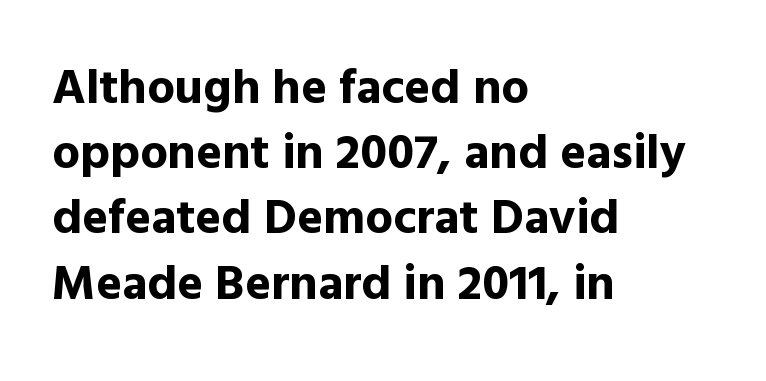
{"serif": "no", "italic": "no", "bold": "yes", "weight": "bold", "width": "normal", "x_height": "medium", "monospaced": "no", "underline": "no", "align": "left", "line_spacing": "normal", "line_spacing_ratio": 1.33, "letter_spacing": "normal", "letter_spacing_em": 0.0, "glyph_px": 49}
